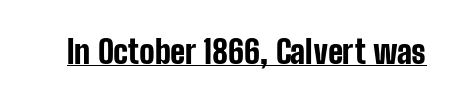
The image shows 32 px bold, condensed sans-serif type, upright; set normal letter spacing, underlined; low stroke contrast and a medium x-height.
